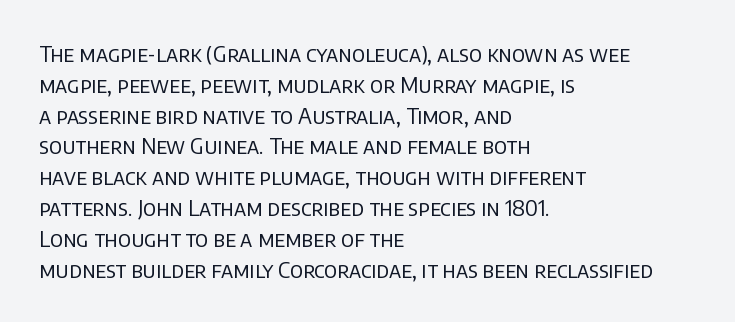
Summary of vertical rhythm: regular, with standard interline spacing. Short note: letters normally spaced. The font's upright variant was chosen for this text. Casual observation: everything's shoved over to the left.
